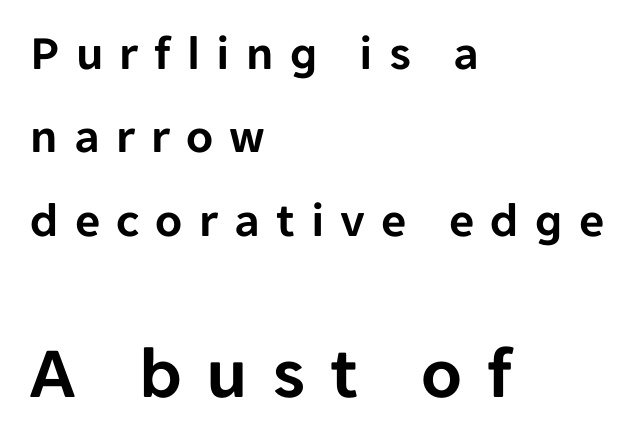
{"serif": "no", "italic": "no", "width": "normal", "stroke_contrast": "low", "x_height": "medium", "monospaced": "no", "underline": "no", "align": "left", "line_spacing": "normal", "line_spacing_ratio": 1.7, "letter_spacing": "wide", "letter_spacing_em": 0.33, "larger_block": "second", "size_ratio": 1.51, "glyph_px": 74}
